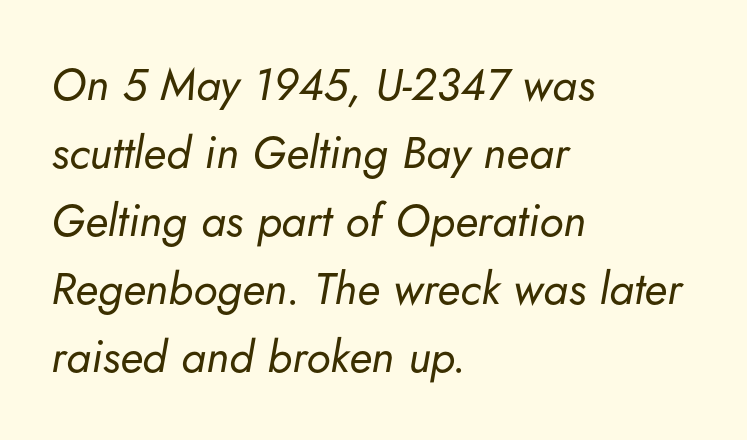
The weight would be labelled regular, book, light, or lighter still. The block of text has a typical density, with ordinary space between rows. Leftover space on each line is placed entirely after the last word. Italic: yes, the glyphs are oblique.
